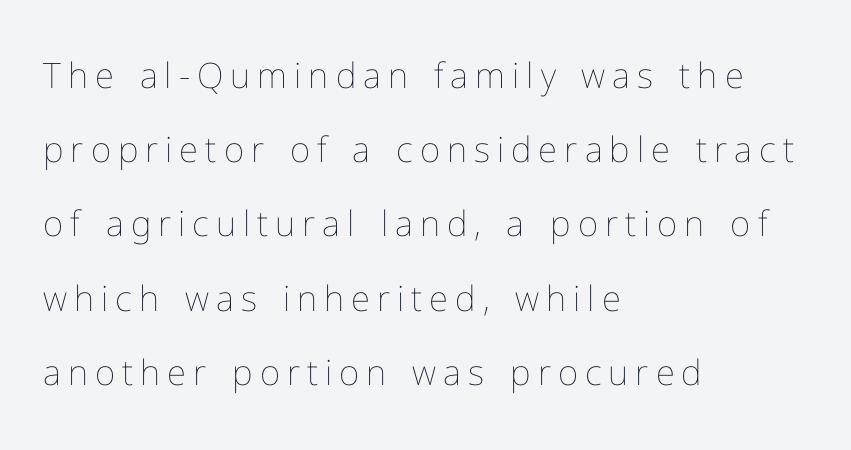
The image shows 35 px thin type, upright; set left-aligned, loose line spacing (2.12x), unusually wide letter spacing (+0.2 em), not underlined; low stroke contrast and a medium x-height.
